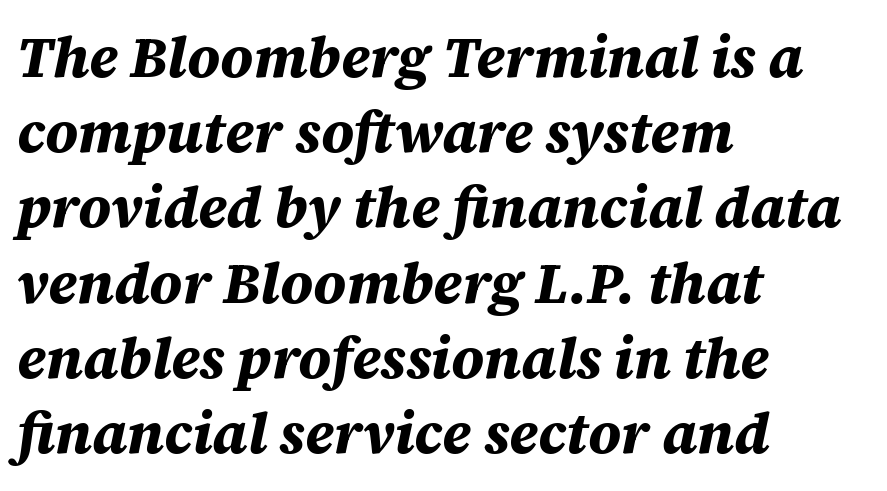
The image shows 57 px bold type, italic (leaning right); set left-aligned, normal line spacing (1.32x), normal letter spacing, not underlined; medium stroke contrast and a large x-height.
